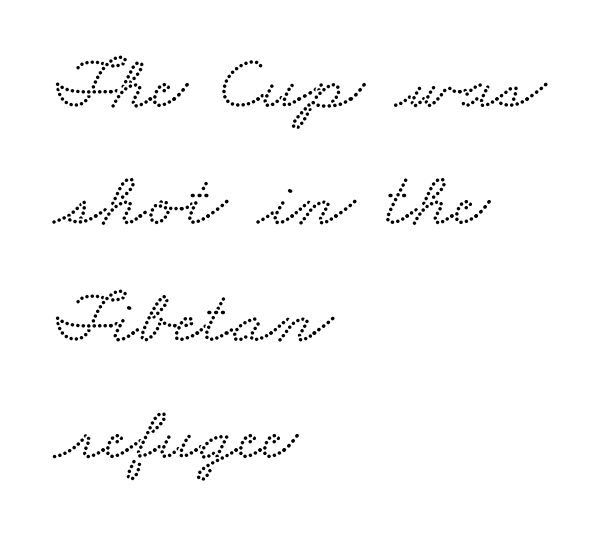
Do the characters align in a grid? No, the font is proportional. The gap between lines stays unmarked. The vertical gap from one line to the next is medium.
